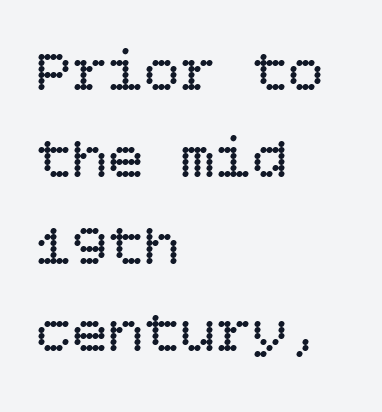
{"italic": "no", "bold": "no", "weight": "regular", "width": "normal", "stroke_contrast": "low", "x_height": "large", "underline": "no", "align": "left", "line_spacing": "normal", "line_spacing_ratio": 1.45, "letter_spacing": "normal", "letter_spacing_em": 0.0, "glyph_px": 60}
